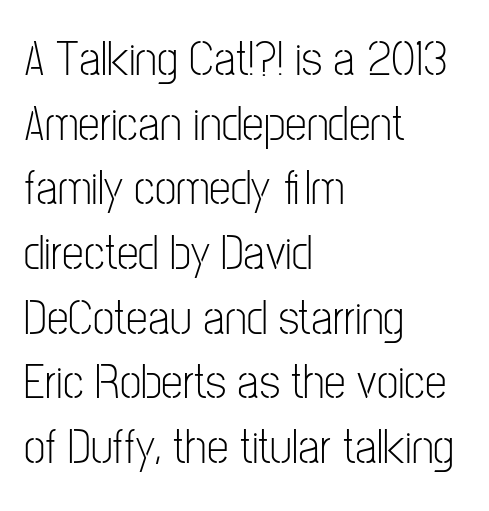
Q: Is the text bold? A: No.
Q: Is the text italic (slanted)? A: No, it is upright.
Q: Is the typeface a serif or a sans-serif typeface? A: Sans-serif.
Q: Is the text underlined? A: No.
Q: How is the paragraph aligned? A: Left-aligned.
Q: Is the spacing between letters normal or unusually wide? A: Normal.
Q: Is the spacing between lines tight, normal or loose? A: Normal.
Q: Width (condensed, normal, or wide)? A: Condensed.
Q: Stroke contrast? A: Low.
Q: x-height? A: Medium.
Q: Monospaced? A: No.
